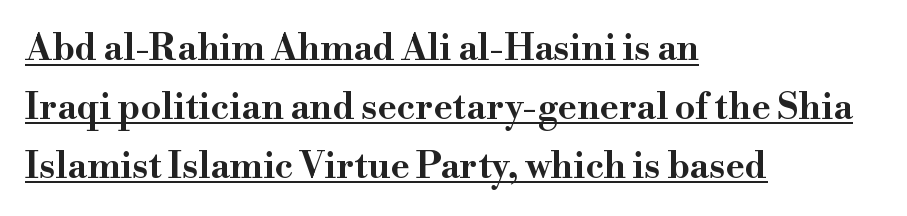
The rendering anchors every line to the left-hand side. This is the regular roman posture of the typeface. Honestly, the row spacing looks completely unremarkable. The face used here is proportionally spaced, like ordinary book or web type. Tracking here is standard; glyphs follow each other at the usual distance.
